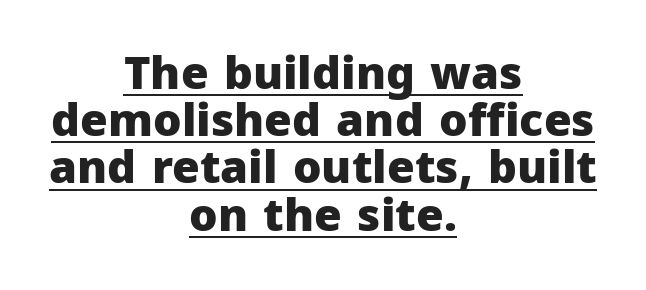
Spacing between characters is what you'd get straight out of the box. Students, this is bold: see how much ink each stroke carries. The letters stand upright; this is a roman face. Horizontally, the lines are justified to the midpoint only. Varying glyph widths throughout — classic text-font behaviour.
